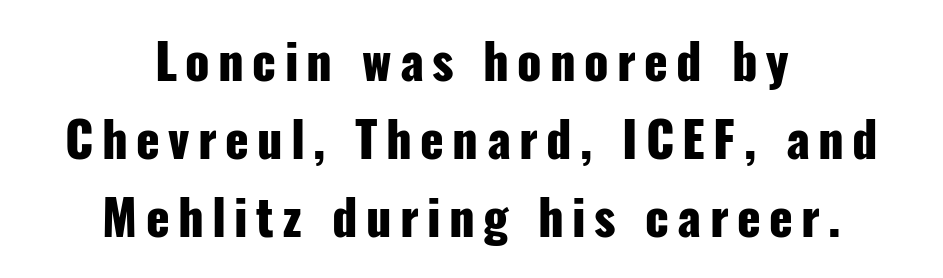
{"serif": "no", "italic": "no", "bold": "yes", "weight": "heavy", "width": "condensed", "stroke_contrast": "low", "x_height": "medium", "monospaced": "no", "underline": "no", "align": "center", "line_spacing": "normal", "line_spacing_ratio": 1.59, "glyph_px": 49}
